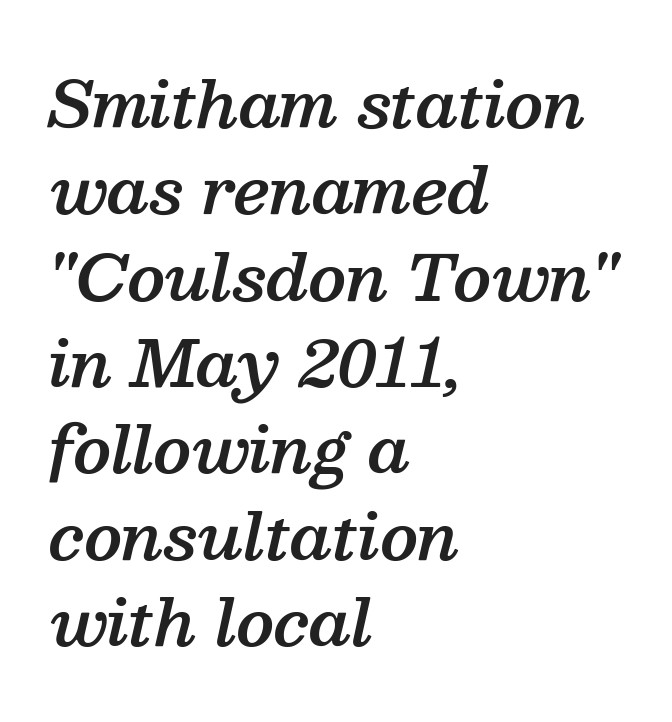
The passage shown stacks its lines at a standard gap. Honestly, there is no underline to notice here at all. The whole block is typeset with a tilt. Leftover space on each line is placed entirely after the last word.
